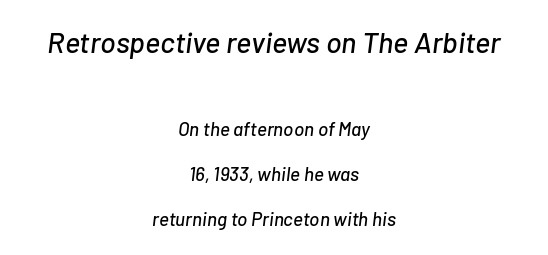
{"italic": "yes", "lean": "right", "slant_degrees": 7, "width": "normal", "stroke_contrast": "low", "x_height": "medium", "monospaced": "no", "underline": "no", "align": "center", "line_spacing": "loose", "line_spacing_ratio": 2.39, "letter_spacing": "normal", "letter_spacing_em": 0.0, "larger_block": "first", "size_ratio": 1.53, "glyph_px": 29}
